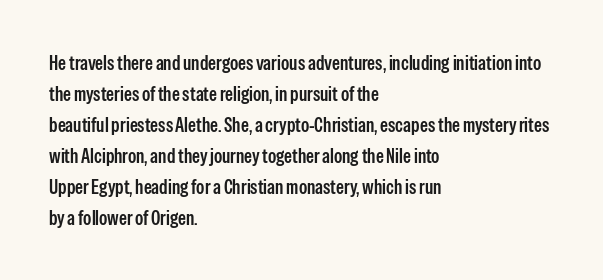
The typography opts for an upright posture over an oblique one. Line beginnings align vertically; line endings do not. Compared with typical body copy, the letter spacing here is the same. Does the leading feel generous? No, just average. Summary of weight: moderately heavy, a semibold.
